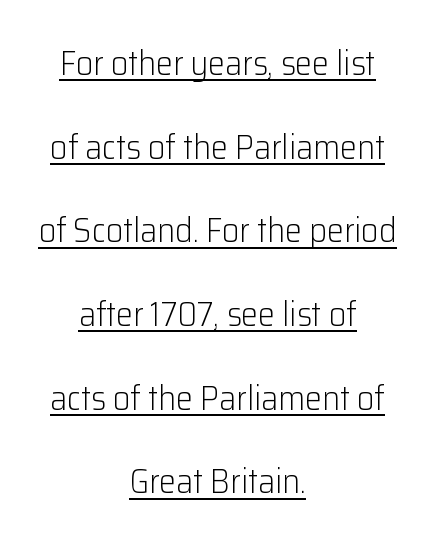
Is the letter spacing exaggerated? No — it looks like the ordinary default. The line-height multiplier appears high, well above default. Weight class: somewhere from thin through regular. Each letter keeps its own natural width here, so spacing adapts to shape. Is this a sans? Yes — the strokes have no serifs. If you folded the block vertically in half, each line would mirror itself in length.
